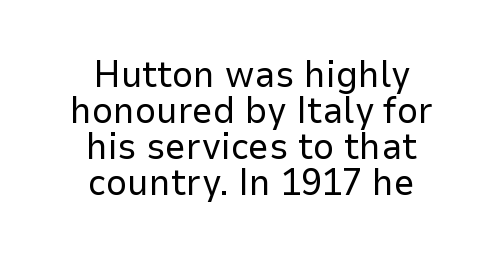
{"serif": "no", "italic": "no", "bold": "no", "weight": "regular", "width": "normal", "stroke_contrast": "low", "x_height": "medium", "monospaced": "no", "underline": "no", "align": "center", "line_spacing": "tight", "line_spacing_ratio": 0.97, "letter_spacing": "normal", "letter_spacing_em": 0.0, "glyph_px": 37}
